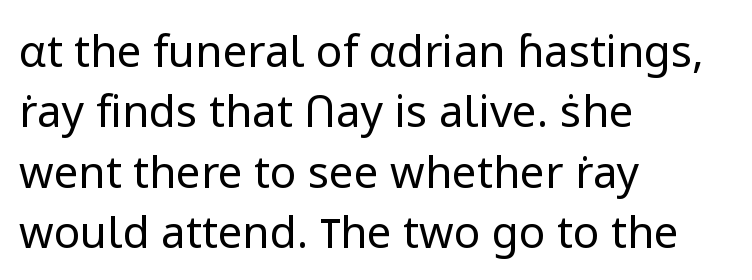
Q: Is the text bold? A: No.
Q: Is the text italic (slanted)? A: No, it is upright.
Q: Is the typeface a serif or a sans-serif typeface? A: Sans-serif.
Q: Is the text underlined? A: No.
Q: How is the paragraph aligned? A: Left-aligned.
Q: Is the spacing between letters normal or unusually wide? A: Normal.
Q: Is the spacing between lines tight, normal or loose? A: Normal.
Q: Width (condensed, normal, or wide)? A: Normal.
Q: Stroke contrast? A: Low.
Q: x-height? A: Medium.
Q: Monospaced? A: No.
